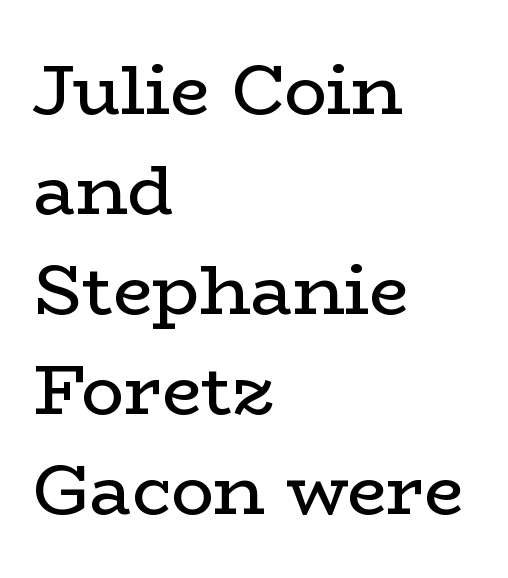
Old-style or modern, the face here clearly has serifs. Casual observation: everything's shoved over to the left. The strokes are not fattened; the text isn't bold. The passage shown stacks its lines at a standard gap. Does the lettering tilt? It doesn't — this is upright. You could call the tracking neutral — neither tight nor loose.
